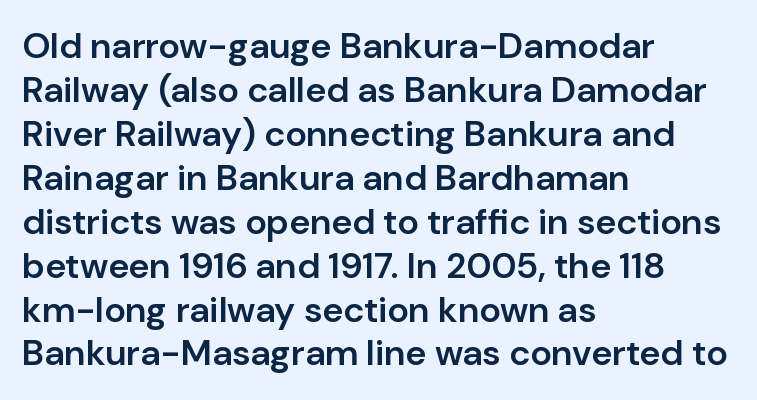
{"serif": "no", "italic": "no", "bold": "semi", "weight": "semibold", "width": "normal", "stroke_contrast": "low", "x_height": "medium", "monospaced": "no", "underline": "no", "align": "left", "line_spacing_ratio": 1.22, "letter_spacing": "normal", "letter_spacing_em": 0.0, "glyph_px": 36}
